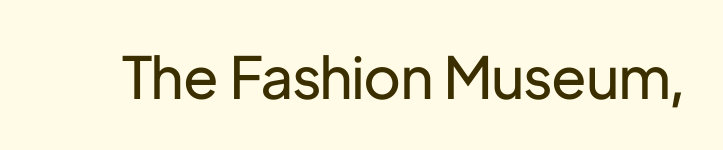
The image shows 58 px regular-weight sans-serif type, upright; set normal letter spacing, not underlined; low stroke contrast and a medium x-height.
